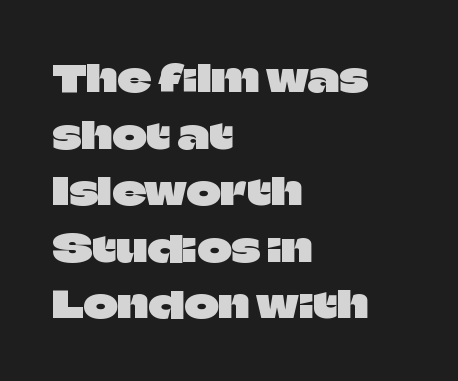
{"serif": "no", "italic": "no", "width": "normal", "stroke_contrast": "low", "x_height": "large", "monospaced": "no", "underline": "no", "align": "left", "line_spacing": "normal", "line_spacing_ratio": 1.53, "letter_spacing": "normal", "letter_spacing_em": 0.0, "glyph_px": 37}
